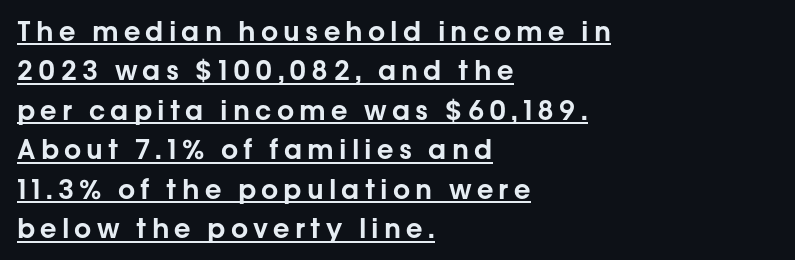
Q: Is the text italic (slanted)? A: No, it is upright.
Q: Is the text underlined? A: Yes.
Q: How is the paragraph aligned? A: Left-aligned.
Q: Is the spacing between lines tight, normal or loose? A: Normal.
